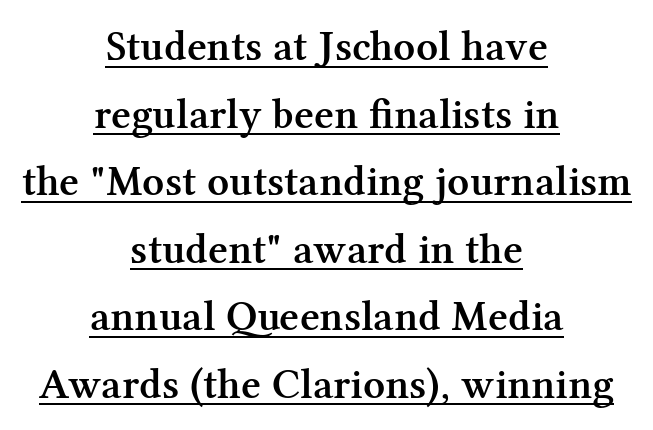
Looks like regular typesetting: each glyph gets only the width it needs. Ordinary non-slanted type is in use. Honestly, the letter spacing is just normal — you wouldn't notice it. Is this a sans? No — the strokes have serifs. The lines are quadded center.
